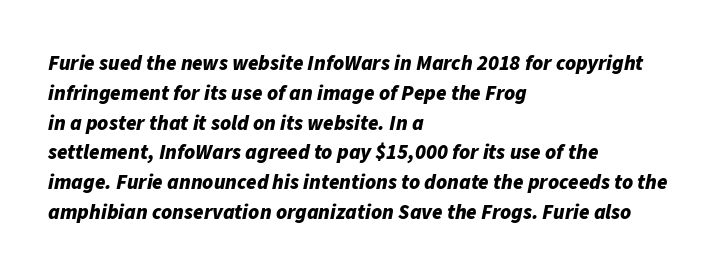
Q: Is the text bold? A: Yes.
Q: Is the text italic (slanted)? A: Yes, it leans right by about 11 degrees.
Q: Is the text underlined? A: No.
Q: How is the paragraph aligned? A: Left-aligned.
Q: Is the spacing between letters normal or unusually wide? A: Normal.
Q: Is the spacing between lines tight, normal or loose? A: Normal.
